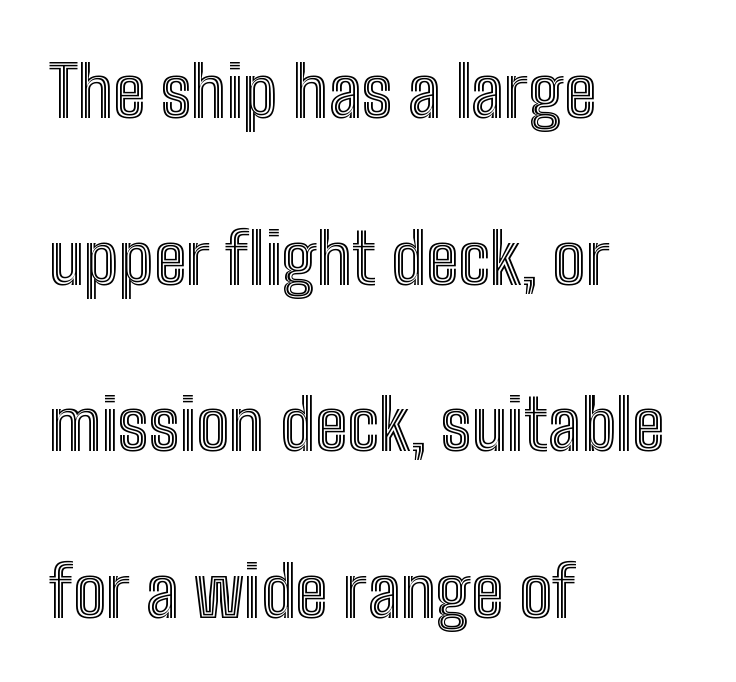
{"italic": "no", "width": "condensed", "x_height": "medium", "monospaced": "no", "underline": "no", "align": "left", "line_spacing": "loose", "line_spacing_ratio": 2.38, "letter_spacing": "normal", "letter_spacing_em": 0.0, "glyph_px": 70}
